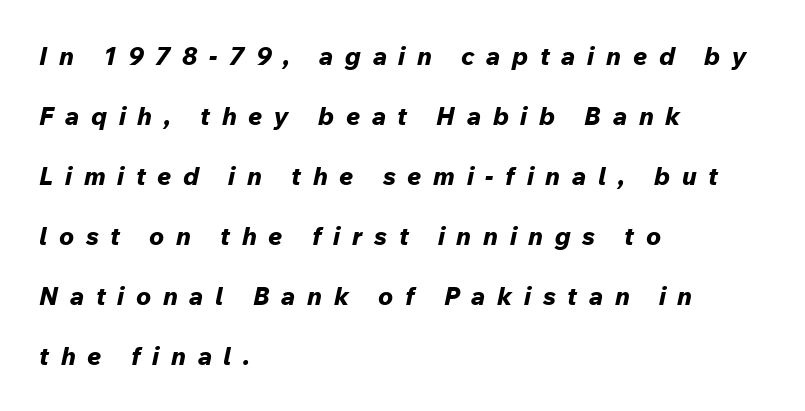
The image shows 25 px bold type, italic (leaning right); set left-aligned, loose line spacing (2.4x), unusually wide letter spacing (+0.47 em), not underlined.
